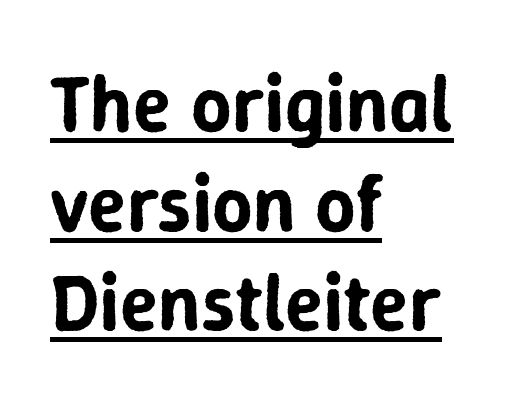
{"serif": "no", "italic": "no", "width": "normal", "stroke_contrast": "low", "x_height": "medium", "monospaced": "no", "underline": "yes", "align": "left", "line_spacing": "normal", "line_spacing_ratio": 1.26, "letter_spacing": "normal", "letter_spacing_em": 0.0, "glyph_px": 79}
